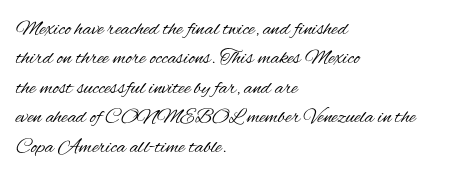
{"bold": "no", "underline": "no", "align": "left", "line_spacing": "normal", "line_spacing_ratio": 1.4, "letter_spacing": "normal", "letter_spacing_em": 0.0, "glyph_px": 21}
